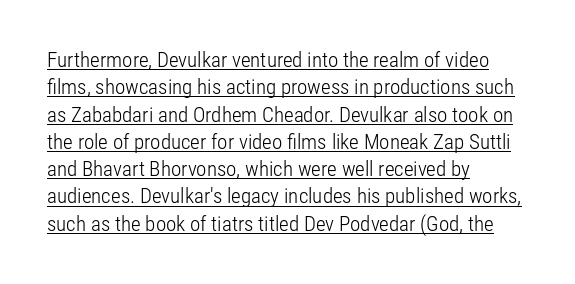
The image shows 21 px text type, upright; set left-aligned, normal line spacing (1.3x), normal letter spacing, underlined.
